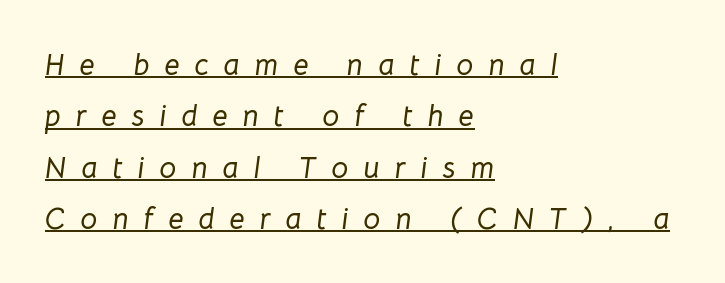
The image shows 30 px text type, italic (leaning right); set left-aligned, line spacing 1.71x, unusually wide letter spacing (+0.5 em), underlined; low stroke contrast and a medium x-height.
